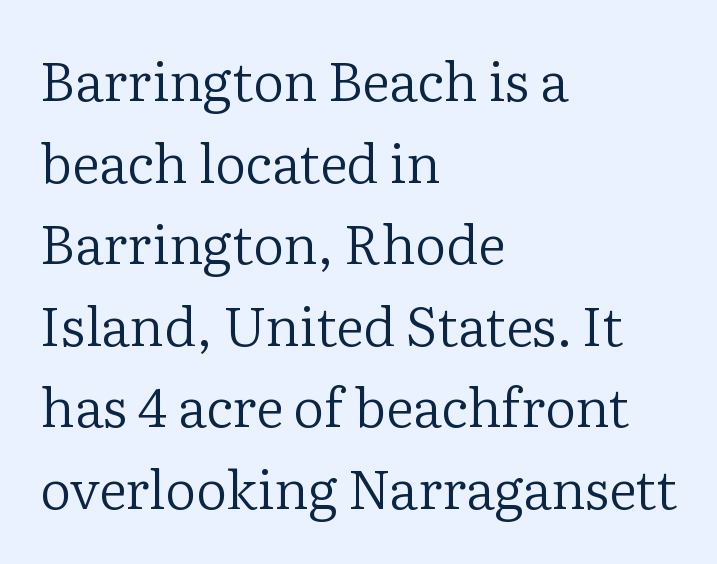
The specimen reads as upright at a glance. The rag falls on the right side of this text block. Compared with typical paragraphs, the rows here are spaced about the same. Letters have the restrained weight of plain body copy at most.
